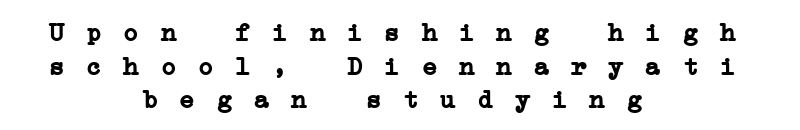
Q: Is the text bold? A: Yes.
Q: Is the text underlined? A: No.
Q: How is the paragraph aligned? A: Centered.
Q: Is the spacing between letters normal or unusually wide? A: Unusually wide.
Q: Is the spacing between lines tight, normal or loose? A: Normal.
